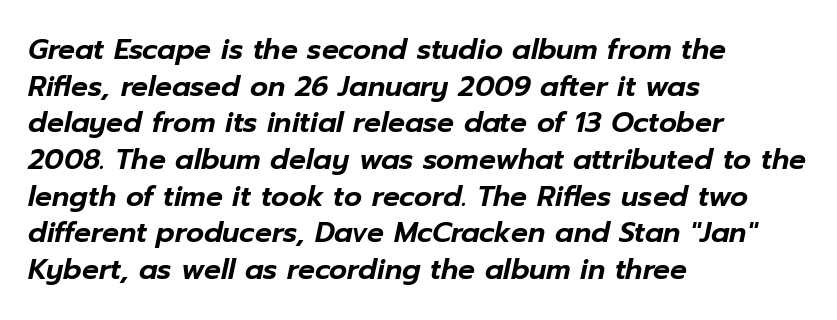
Q: Is the text italic (slanted)? A: Yes, it leans right by about 12 degrees.
Q: Is the text underlined? A: No.
Q: How is the paragraph aligned? A: Left-aligned.
Q: Is the spacing between letters normal or unusually wide? A: Normal.
Q: Is the spacing between lines tight, normal or loose? A: Normal.
Q: Width (condensed, normal, or wide)? A: Normal.
Q: Stroke contrast? A: Low.
Q: x-height? A: Medium.
Q: Monospaced? A: No.
